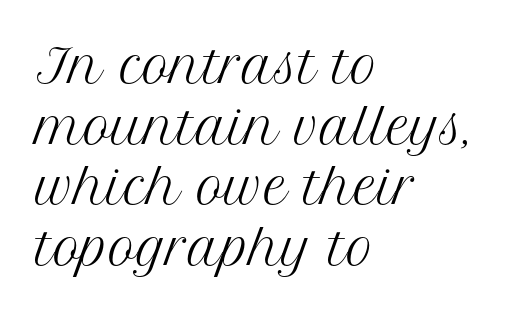
No extra ink here — the face is not bold. The text block is weighted toward the left margin, trailing off unevenly rightward. A typesetter would call this zero additional tracking. These lines are rendered in a variable-pitch font. Bare-footed words on every line.
